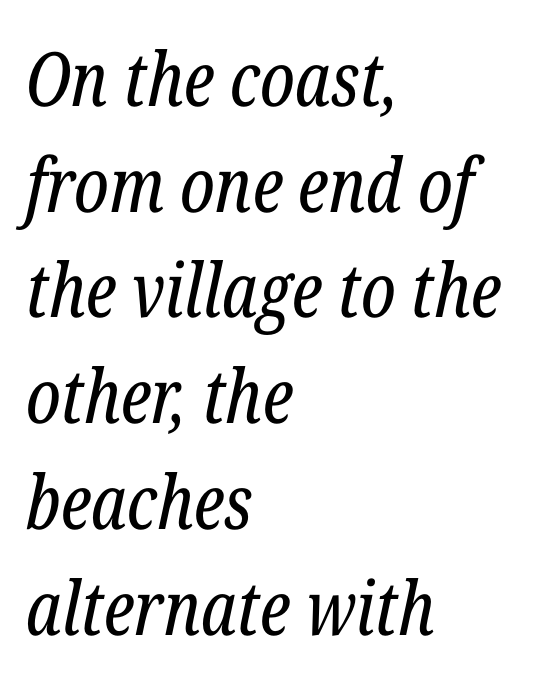
{"serif": "yes", "italic": "yes", "lean": "right", "slant_degrees": 12, "bold": "no", "weight": "regular", "width": "condensed", "stroke_contrast": "low", "x_height": "medium", "monospaced": "no", "underline": "no", "align": "left", "line_spacing": "normal", "line_spacing_ratio": 1.41, "letter_spacing": "normal", "letter_spacing_em": 0.0, "glyph_px": 75}
